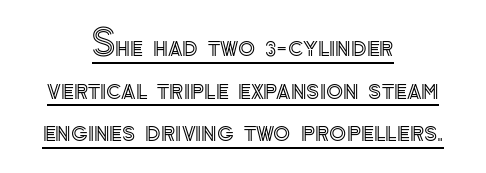
{"italic": "no", "width": "normal", "x_height": "small", "monospaced": "no", "underline": "yes", "align": "center", "line_spacing_ratio": 1.22, "letter_spacing": "normal", "letter_spacing_em": 0.0, "glyph_px": 35}
